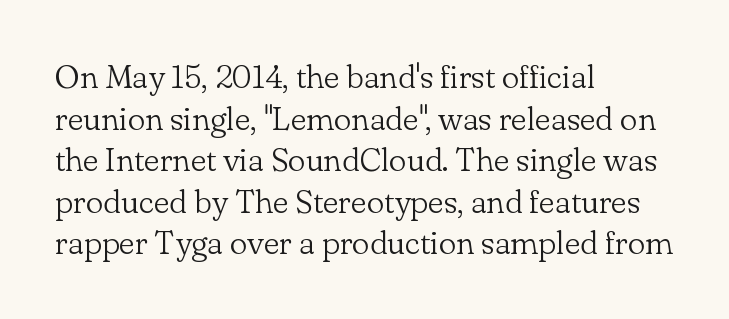
These lines sit exactly where default settings would place them. Italic? Not at all — the glyphs are vertical. The rendering keeps characters at their native spacing. Anything drawn beneath the words? Only blank space. Varying glyph widths throughout — classic text-font behaviour.
